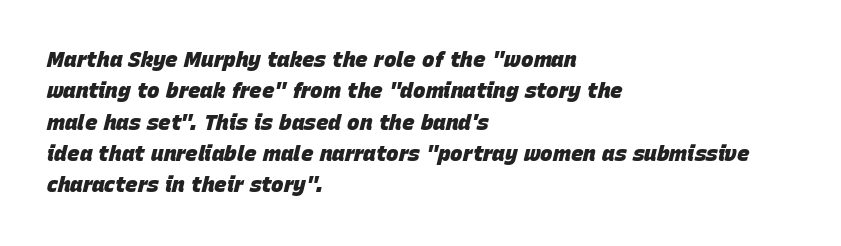
The image shows 21 px bold type, italic (leaning right); set left-aligned, normal line spacing (1.49x), normal letter spacing, not underlined.
